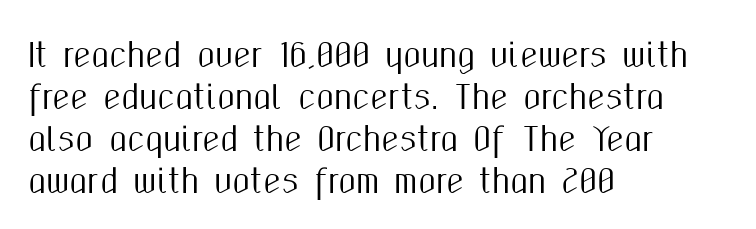
Q: Is the text italic (slanted)? A: No, it is upright.
Q: Is the typeface a serif or a sans-serif typeface? A: Sans-serif.
Q: Is the text underlined? A: No.
Q: How is the paragraph aligned? A: Left-aligned.
Q: Is the spacing between letters normal or unusually wide? A: Normal.
Q: Is the spacing between lines tight, normal or loose? A: Normal.
Q: Width (condensed, normal, or wide)? A: Condensed.
Q: Stroke contrast? A: Medium.
Q: x-height? A: Medium.
Q: Monospaced? A: No.
